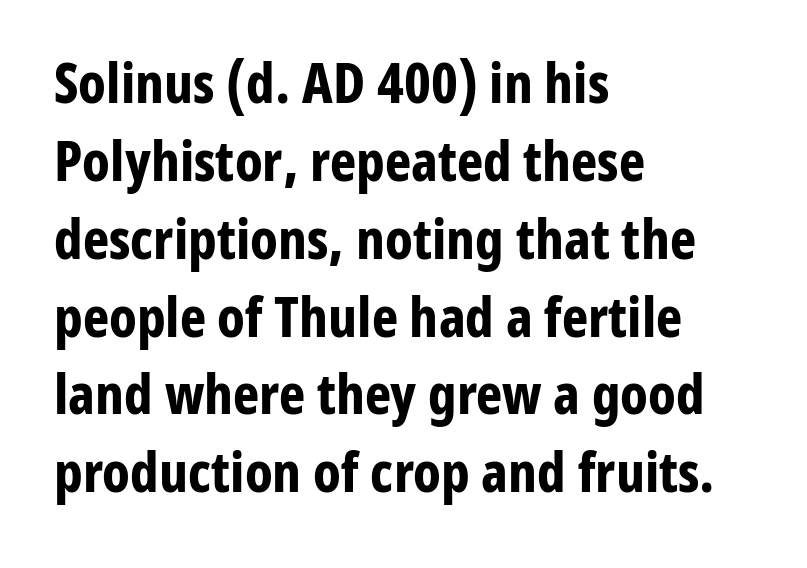
{"serif": "no", "italic": "no", "bold": "yes", "weight": "bold", "width": "condensed", "stroke_contrast": "low", "x_height": "medium", "monospaced": "no", "underline": "no", "align": "left", "line_spacing": "normal", "line_spacing_ratio": 1.39, "letter_spacing": "normal", "letter_spacing_em": 0.0, "glyph_px": 56}
